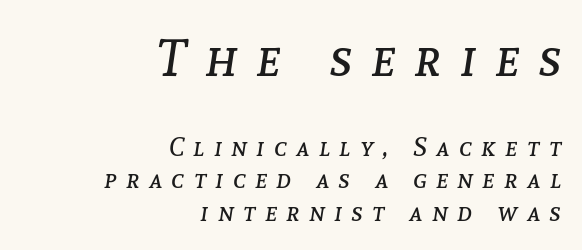
{"italic": "yes", "lean": "right", "slant_degrees": 8, "bold": "no", "weight": "regular", "width": "normal", "stroke_contrast": "low", "x_height": "medium", "monospaced": "no", "underline": "no", "align": "right", "line_spacing": "normal", "line_spacing_ratio": 1.25, "letter_spacing": "wide", "letter_spacing_em": 0.36, "larger_block": "first", "size_ratio": 2.0, "glyph_px": 52}
